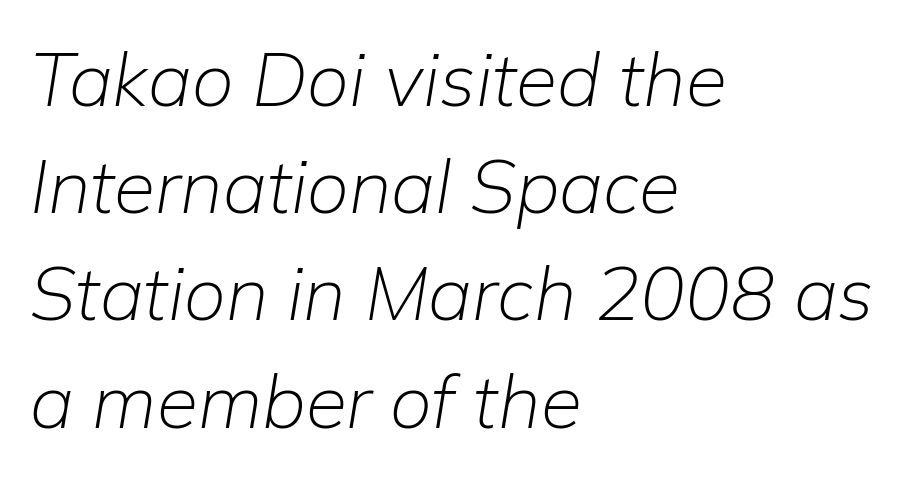
{"italic": "yes", "lean": "right", "slant_degrees": 9, "bold": "no", "weight": "light", "width": "normal", "stroke_contrast": "low", "x_height": "medium", "monospaced": "no", "underline": "no", "align": "left", "line_spacing": "normal", "line_spacing_ratio": 1.43, "letter_spacing": "normal", "letter_spacing_em": 0.0, "glyph_px": 75}
